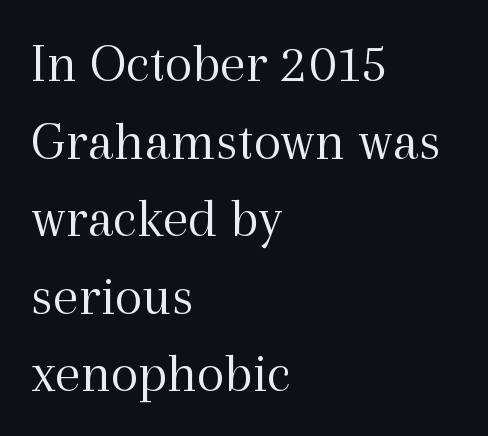
Q: Is the text bold? A: No.
Q: Is the text italic (slanted)? A: No, it is upright.
Q: Is the typeface a serif or a sans-serif typeface? A: Serif.
Q: Is the text underlined? A: No.
Q: How is the paragraph aligned? A: Left-aligned.
Q: Is the spacing between letters normal or unusually wide? A: Normal.
Q: Is the spacing between lines tight, normal or loose? A: Normal.
Q: Width (condensed, normal, or wide)? A: Normal.
Q: x-height? A: Medium.
Q: Monospaced? A: No.
